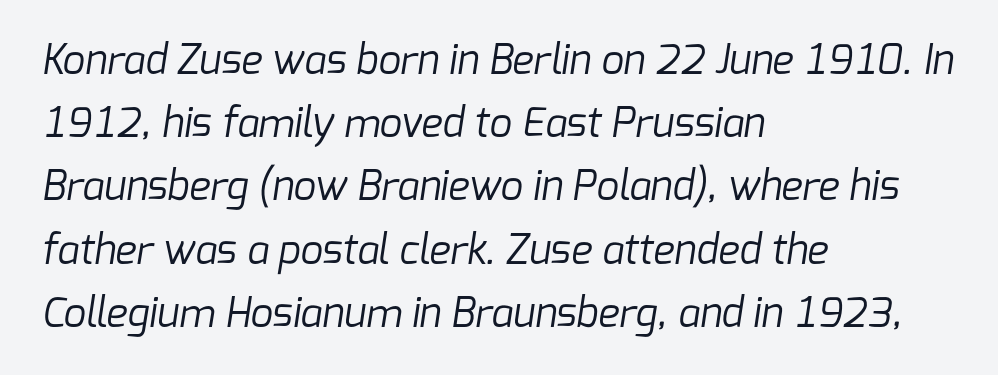
Does extra space separate the letters? No, they use regular spacing. The passage shown is not underscored anywhere. A typesetter would call this proportional, since set widths differ per character. Unlike a traditional serif, this face leaves its strokes unadorned.
